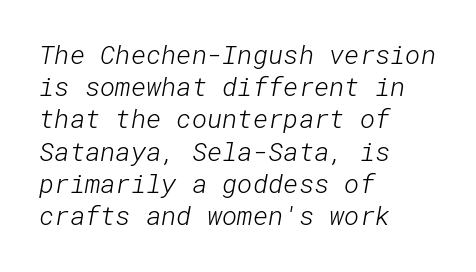
The image shows 26 px text type; set left-aligned, line spacing 1.24x, normal letter spacing, not underlined.
